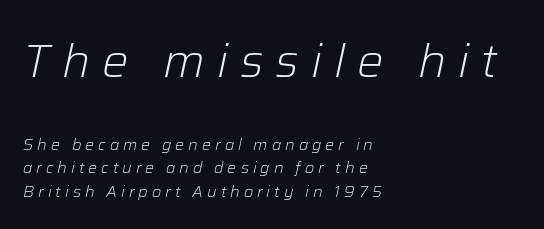
{"italic": "yes", "lean": "right", "slant_degrees": 12, "bold": "no", "weight": "light", "width": "normal", "stroke_contrast": "low", "x_height": "medium", "monospaced": "no", "underline": "no", "align": "left", "line_spacing": "normal", "line_spacing_ratio": 1.49, "letter_spacing": "wide", "letter_spacing_em": 0.25, "larger_block": "first", "size_ratio": 2.94, "glyph_px": 47}
